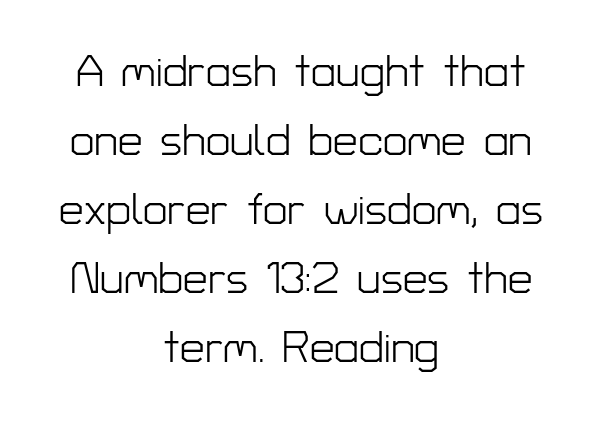
Q: Is the text bold? A: No.
Q: Is the text italic (slanted)? A: No, it is upright.
Q: Is the typeface a serif or a sans-serif typeface? A: Sans-serif.
Q: Is the text underlined? A: No.
Q: How is the paragraph aligned? A: Centered.
Q: Is the spacing between letters normal or unusually wide? A: Normal.
Q: Is the spacing between lines tight, normal or loose? A: Normal.
Q: Width (condensed, normal, or wide)? A: Normal.
Q: Stroke contrast? A: Low.
Q: x-height? A: Medium.
Q: Monospaced? A: No.
